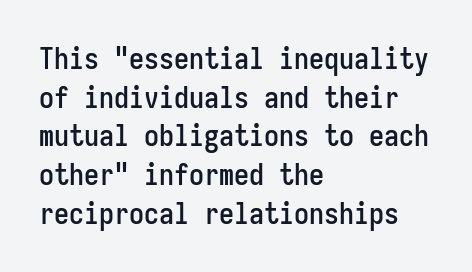
What kind of face is this? One without serifs — a sans. Nobody touched the tracking dial on this one. Plain, unruled lines of type. Leftover space on each line is placed entirely after the last word.
